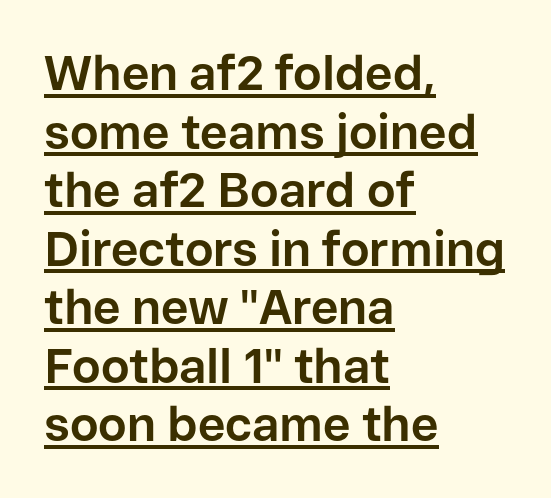
{"serif": "no", "italic": "no", "bold": "yes", "weight": "bold", "width": "normal", "stroke_contrast": "low", "x_height": "medium", "monospaced": "no", "underline": "yes", "align": "left", "line_spacing_ratio": 1.22, "letter_spacing": "normal", "letter_spacing_em": 0.0, "glyph_px": 48}
